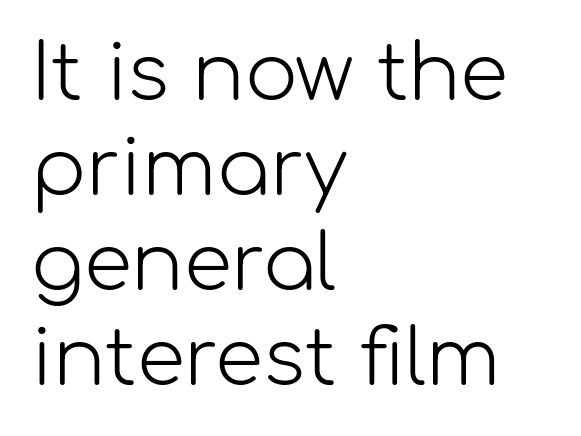
Characters follow at the spacing the type designer built in. Type without underlining. The text was rendered using a sans face with plain stroke endings. All the whitespace from short lines collects on the right.
